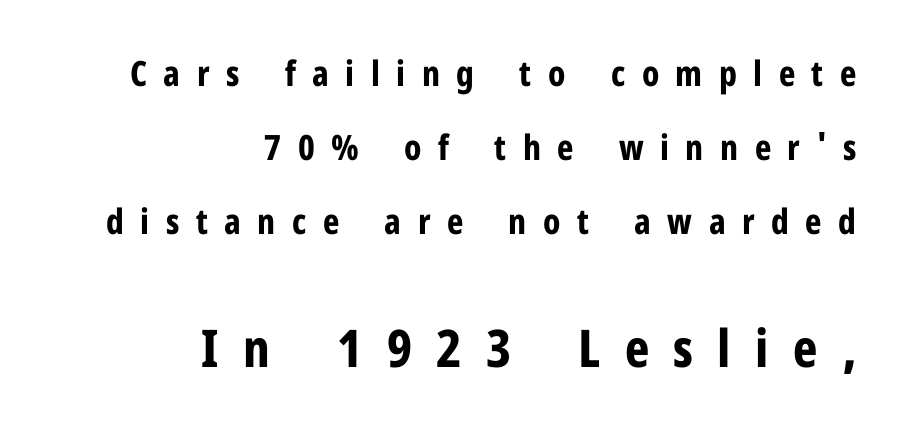
The image shows 52 px bold, condensed sans-serif type, upright; set right-aligned, loose line spacing (2.11x), unusually wide letter spacing (+0.47 em), not underlined; the second (bottom) block is 1.49x larger; low stroke contrast and a medium x-height.
